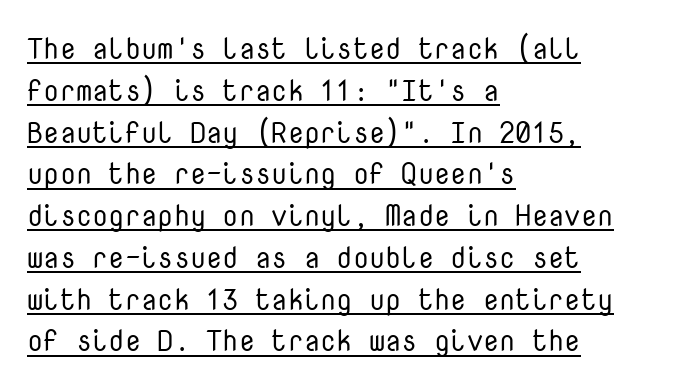
{"serif": "no", "italic": "no", "bold": "no", "weight": "regular", "width": "normal", "stroke_contrast": "low", "x_height": "medium", "monospaced": "yes", "underline": "yes", "align": "left", "line_spacing": "normal", "line_spacing_ratio": 1.44, "letter_spacing": "normal", "letter_spacing_em": 0.0, "glyph_px": 29}
